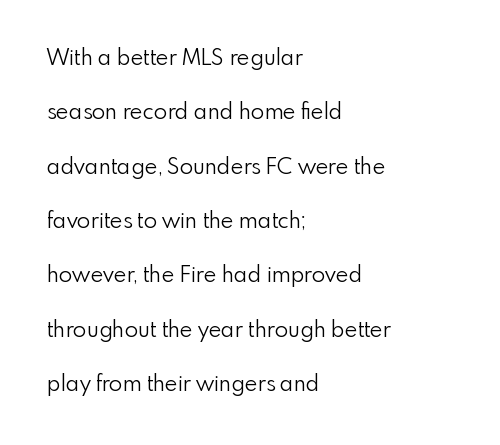
Baseline-to-baseline distance is far greater than the letter height. No extra tracking has been applied to these lines. Do the letters lean? They stand straight. This rendering features lettering with no underline. Bold? No — there's no thickening of the strokes. Reading down the block, your eye returns to a fixed left position each line.
